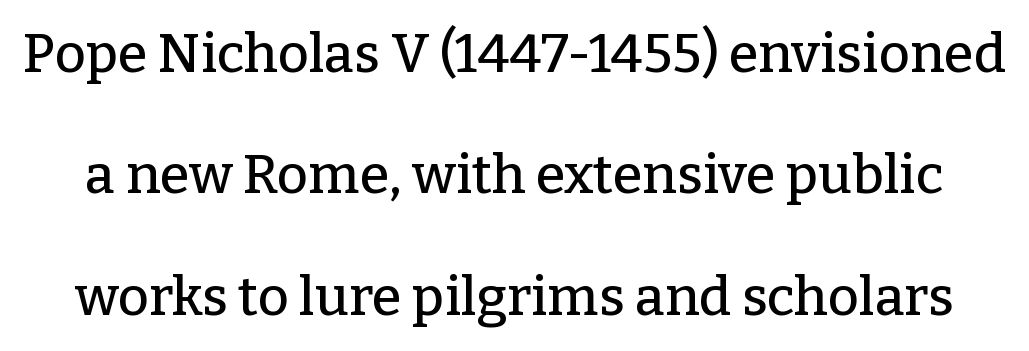
Q: Is the text italic (slanted)? A: No, it is upright.
Q: Is the typeface a serif or a sans-serif typeface? A: Serif.
Q: Is the text underlined? A: No.
Q: Is the spacing between letters normal or unusually wide? A: Normal.
Q: Is the spacing between lines tight, normal or loose? A: Loose.
Q: Width (condensed, normal, or wide)? A: Normal.
Q: Stroke contrast? A: Low.
Q: x-height? A: Medium.
Q: Monospaced? A: No.
